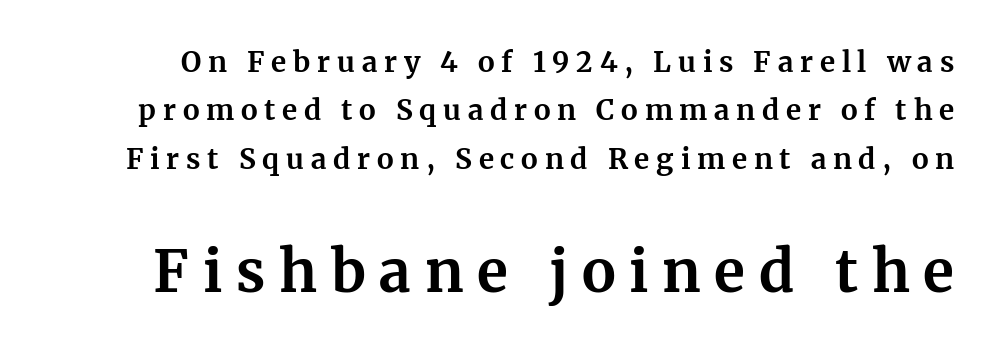
The image shows 57 px bold serif type, upright; set line spacing 1.73x, unusually wide letter spacing (+0.24 em), not underlined; the second (bottom) block is 2.04x larger; medium stroke contrast and a medium x-height.
